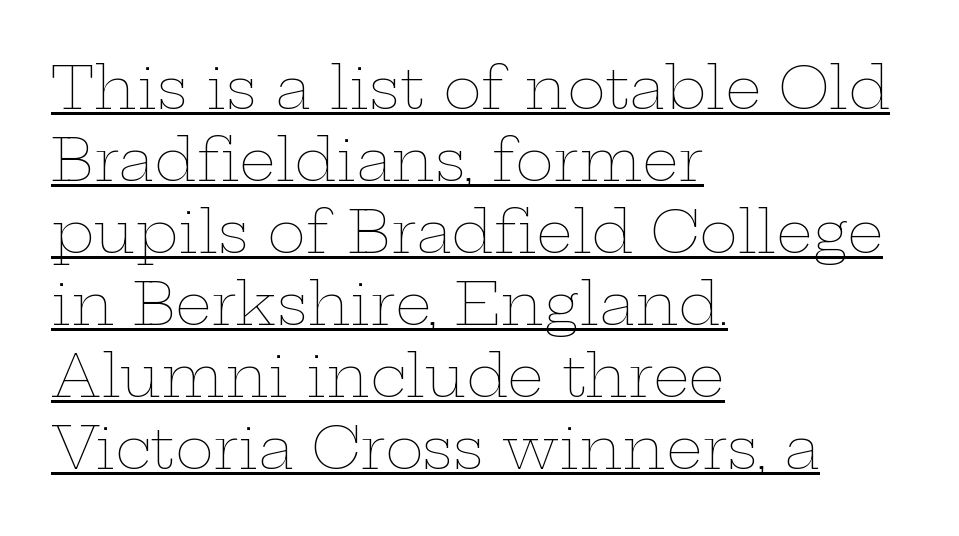
The image shows 58 px thin, wide type, upright; set left-aligned, line spacing 1.24x, normal letter spacing, underlined; low stroke contrast and a medium x-height.
